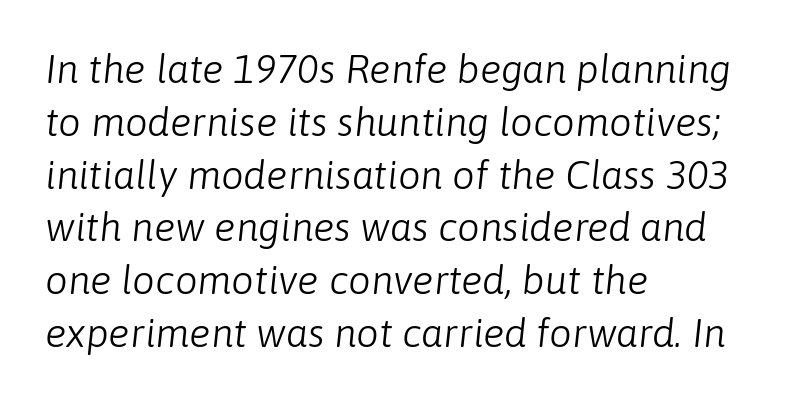
You could not count columns in this text — the font is proportionally spaced. Leading matches the norm, producing a regular column. The area under the type is left untouched. Spacing between characters is what you'd get straight out of the box. Rendered with sloped, italic letterforms. The text block is weighted toward the left margin, trailing off unevenly rightward.
